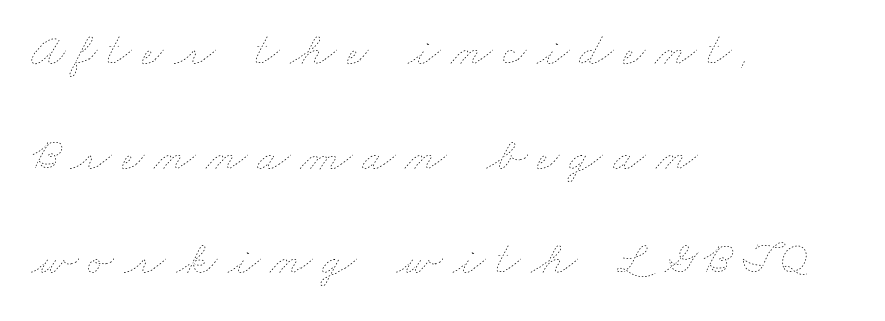
{"bold": "no", "weight": "thin", "width": "wide", "stroke_contrast": "low", "x_height": "small", "monospaced": "no", "underline": "no", "align": "left", "line_spacing": "loose", "line_spacing_ratio": 2.18, "letter_spacing": "wide", "letter_spacing_em": 0.21, "glyph_px": 48}
